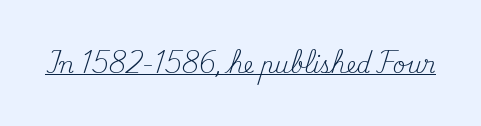
{"bold": "no", "underline": "yes", "letter_spacing": "normal", "letter_spacing_em": 0.0, "glyph_px": 22}
